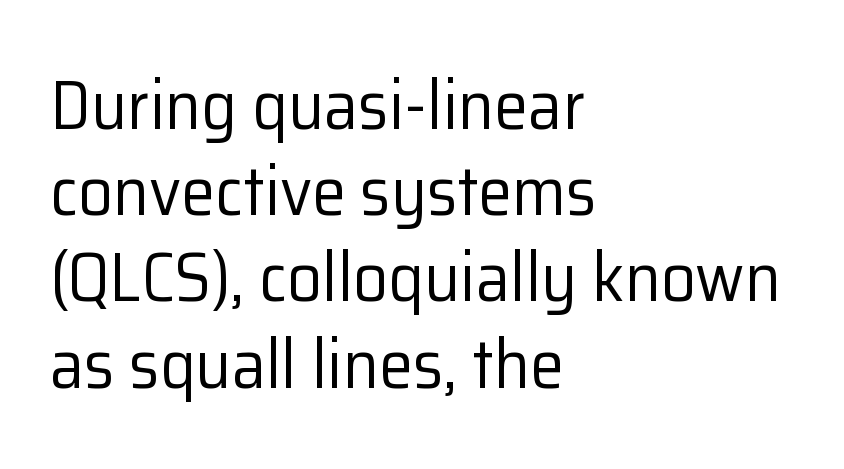
This is not heavy type; no bold has been used. How are the letters spaced? Ordinarily, with no added tracking. The compositor pushed each line to the left boundary. A clean baseline with only descenders dipping below it.
